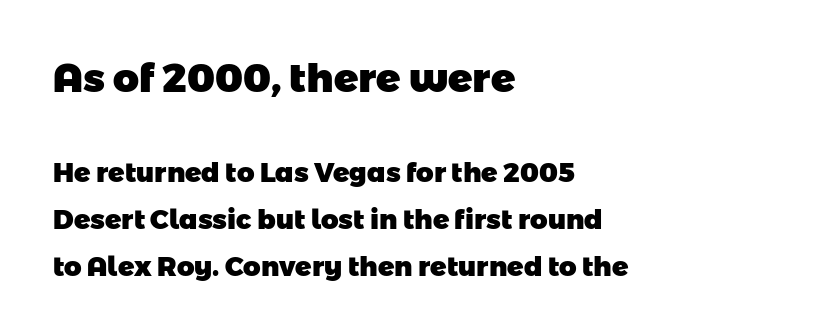
The image shows 40 px heavy sans-serif type; set left-aligned, line spacing 1.74x, normal letter spacing, not underlined; the first (top) block is 1.48x larger; low stroke contrast and a medium x-height.
